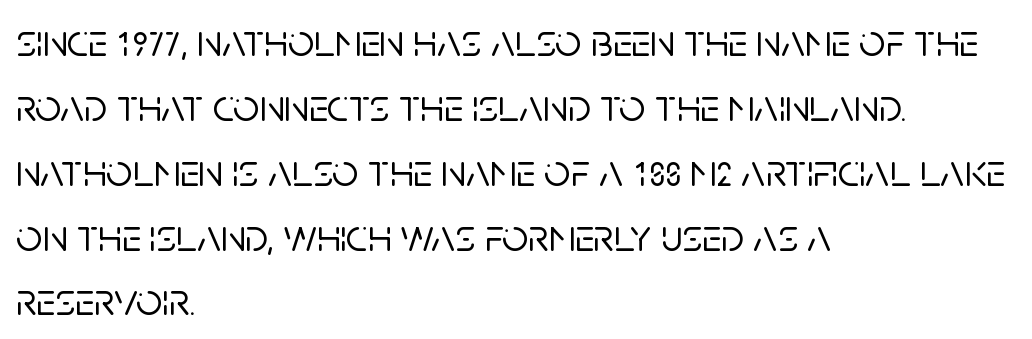
Q: Is the text italic (slanted)? A: No, it is upright.
Q: Is the typeface a serif or a sans-serif typeface? A: Sans-serif.
Q: Is the text underlined? A: No.
Q: How is the paragraph aligned? A: Left-aligned.
Q: Is the spacing between letters normal or unusually wide? A: Normal.
Q: Is the spacing between lines tight, normal or loose? A: Normal.
Q: Width (condensed, normal, or wide)? A: Normal.
Q: Stroke contrast? A: Low.
Q: x-height? A: Large.
Q: Monospaced? A: No.
